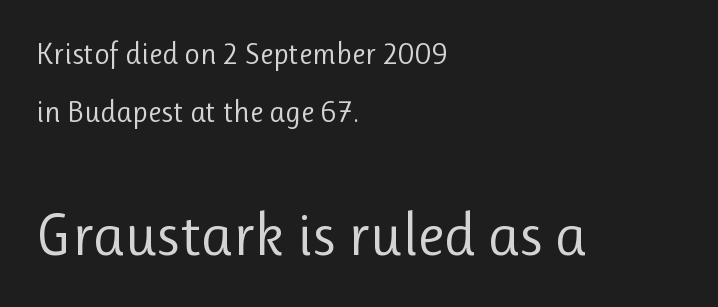
The line texture is even and compact thanks to regular tracking. The weight would be labelled regular, book, light, or lighter still. Widely set lines give the paragraph a tall, airy silhouette. The passage is arranged the way most books set body copy — flush left.
